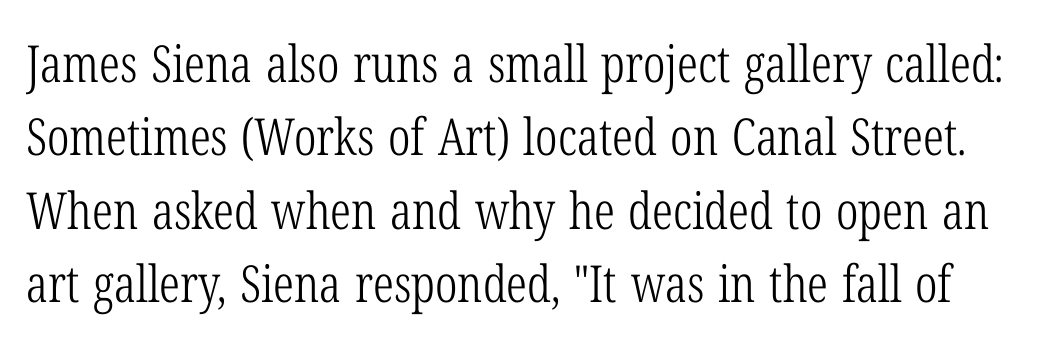
The image shows 51 px light, condensed serif type, upright; set normal line spacing (1.44x), normal letter spacing, not underlined; low stroke contrast and a medium x-height.
